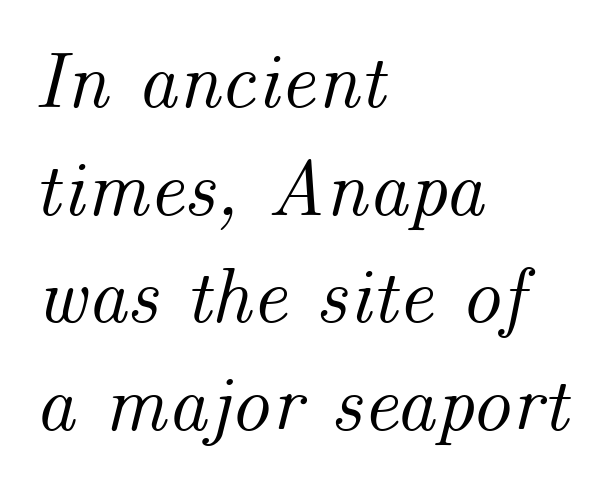
The image shows 78 px text type, italic (leaning right); set left-aligned, normal line spacing (1.38x), normal letter spacing, not underlined; medium stroke contrast and a small x-height.
